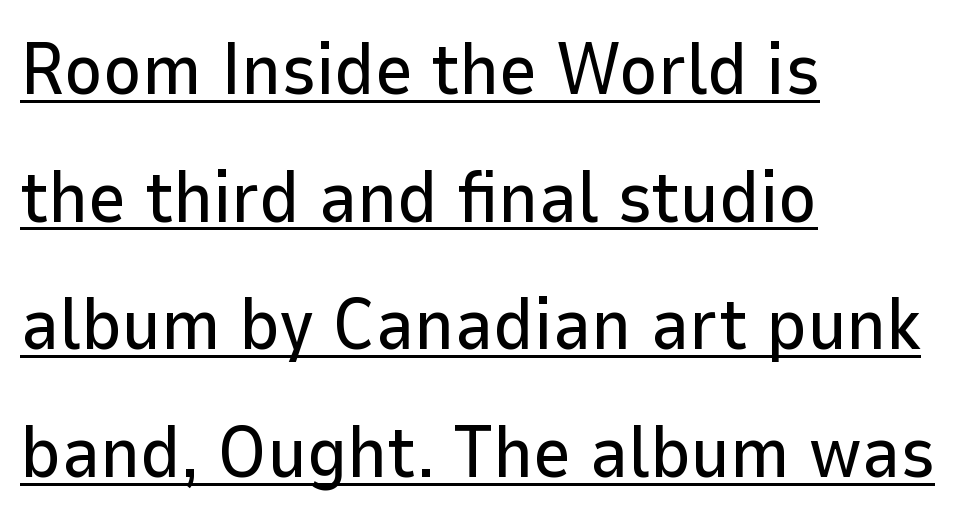
{"serif": "no", "italic": "no", "width": "normal", "stroke_contrast": "low", "x_height": "medium", "monospaced": "no", "underline": "yes", "align": "left", "line_spacing_ratio": 1.75, "letter_spacing": "normal", "letter_spacing_em": 0.0, "glyph_px": 73}
